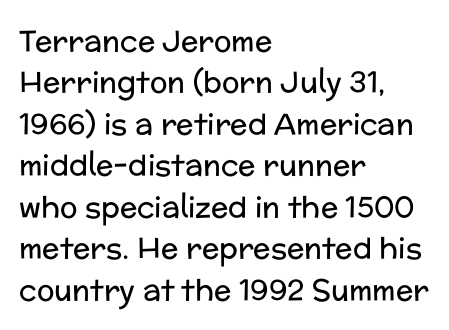
You can tell it's not italic because the verticals are truly vertical. The face used here is rendered with its standard letterfit. This rendering uses left alignment, leaving the right contour irregular. The space beneath each line is pristine and unruled.
